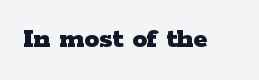
{"serif": "yes", "italic": "no", "bold": "yes", "weight": "heavy", "width": "wide", "stroke_contrast": "low", "x_height": "medium", "monospaced": "no", "underline": "no", "letter_spacing": "normal", "letter_spacing_em": 0.0, "glyph_px": 29}
